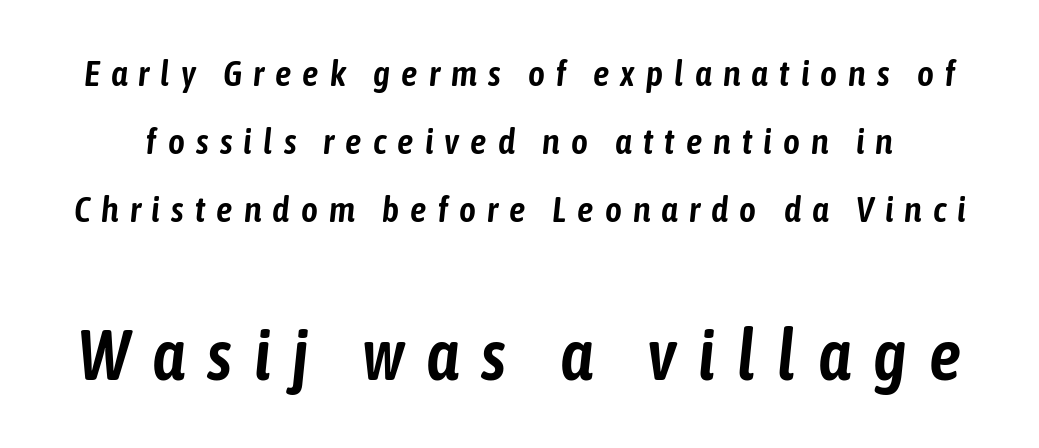
These lines are rendered in a variable-pitch font. Between one letter and the next there's a generous, obvious gap. Just letters on the line, the space beneath them empty. The block sitting lower on the canvas is the one with enlarged characters.
